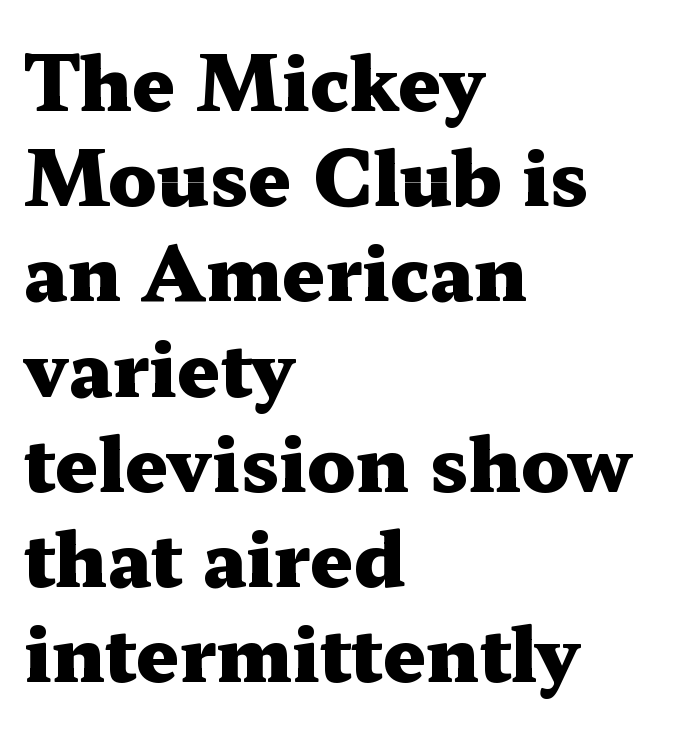
The image shows 75 px heavy, wide serif type, upright; set left-aligned, normal line spacing (1.27x), normal letter spacing, not underlined; medium stroke contrast and a medium x-height.
